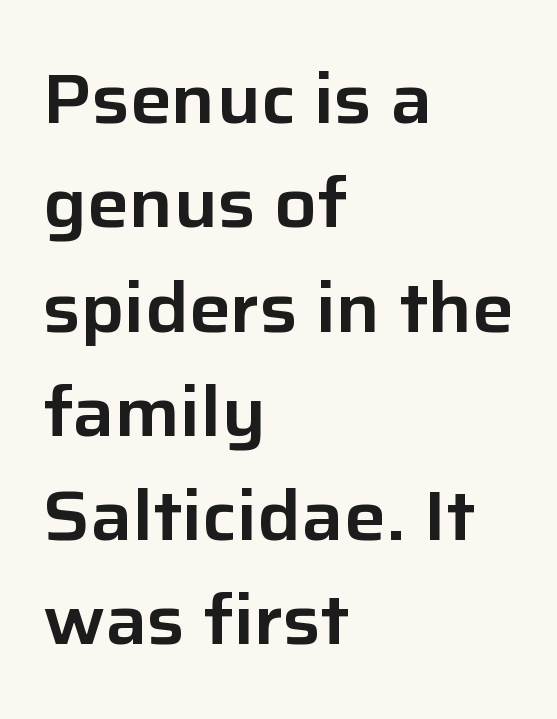
The image shows 70 px sans-serif type, upright; set left-aligned, normal line spacing (1.49x), normal letter spacing, not underlined; low stroke contrast and a medium x-height.
